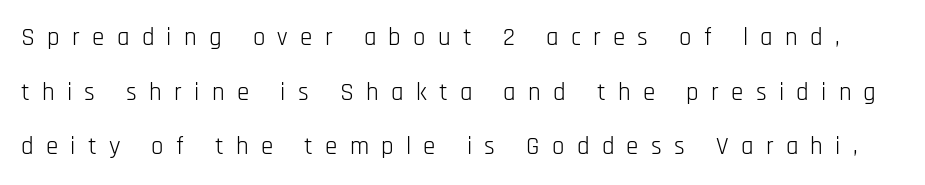
{"italic": "no", "bold": "no", "underline": "no", "line_spacing": "loose", "line_spacing_ratio": 2.19, "letter_spacing": "wide", "letter_spacing_em": 0.49, "glyph_px": 25}
